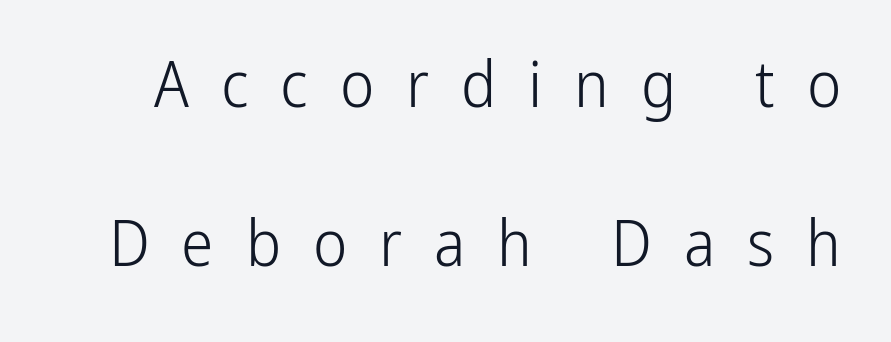
The block of text is sparse from top to bottom, with ample space between rows. Unlike a traditional serif, this face leaves its strokes unadorned. Each letter keeps its own natural width here, so spacing adapts to shape. The passage shown is not bold in any degree.
